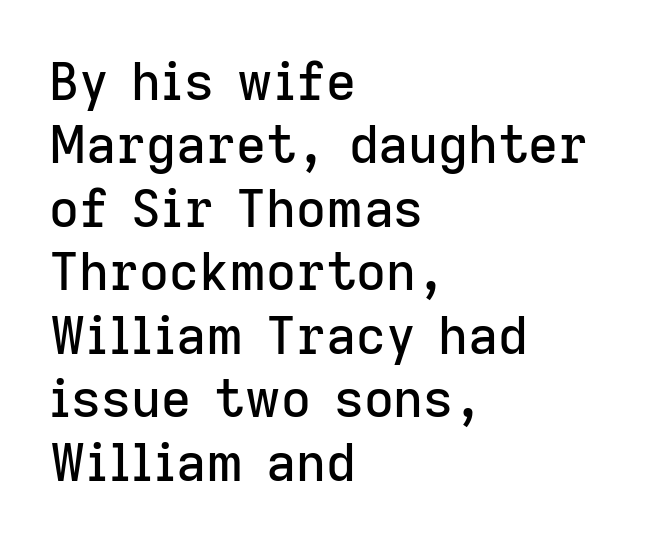
{"serif": "no", "italic": "no", "width": "normal", "stroke_contrast": "low", "x_height": "medium", "monospaced": "no", "underline": "no", "align": "left", "line_spacing_ratio": 1.22, "letter_spacing": "normal", "letter_spacing_em": 0.0, "glyph_px": 52}
